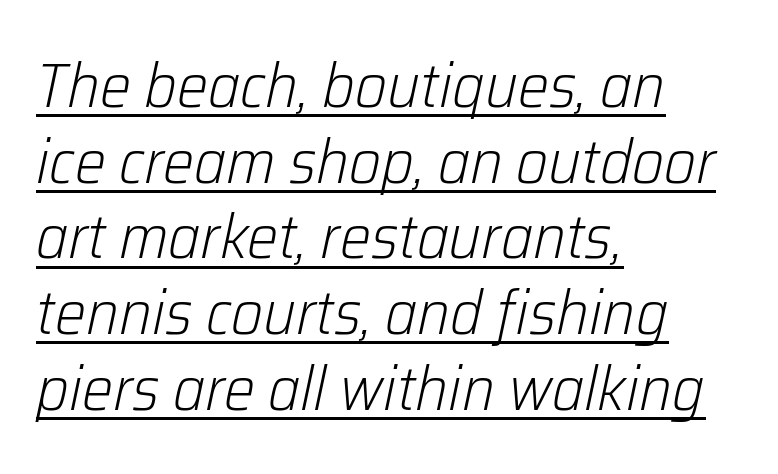
The image shows 62 px light type, italic (leaning right); set left-aligned, line spacing 1.22x, normal letter spacing, underlined; low stroke contrast and a medium x-height.
